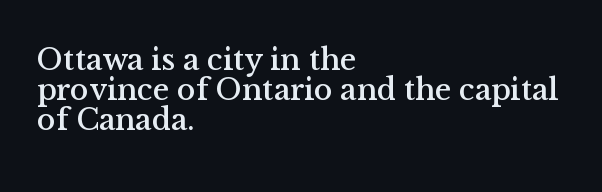
The image shows 31 px serif type, upright; set left-aligned, tight line spacing (0.97x), normal letter spacing, not underlined; medium stroke contrast and a medium x-height.
